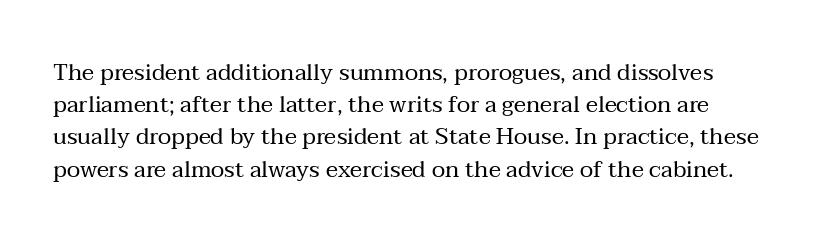
{"italic": "no", "bold": "no", "underline": "no", "line_spacing": "normal", "line_spacing_ratio": 1.4, "letter_spacing": "normal", "letter_spacing_em": 0.0, "glyph_px": 23}
